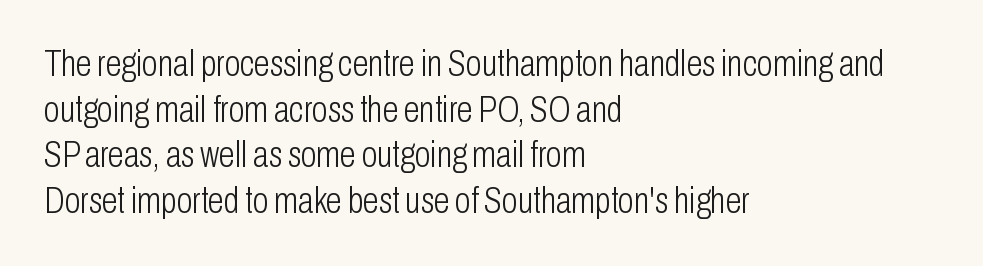
The image shows 36 px light, condensed sans-serif type, upright; set left-aligned, normal line spacing (1.27x), normal letter spacing, not underlined; low stroke contrast and a medium x-height.
